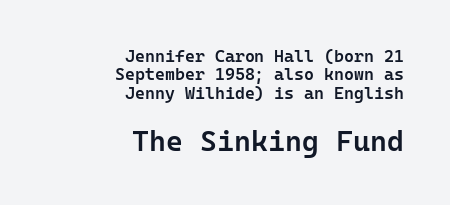
The image shows 29 px semibold sans-serif type, upright, monospaced; set right-aligned, tight line spacing (1.08x), normal letter spacing, not underlined; the second (bottom) block is 1.71x larger; low stroke contrast and a medium x-height.
